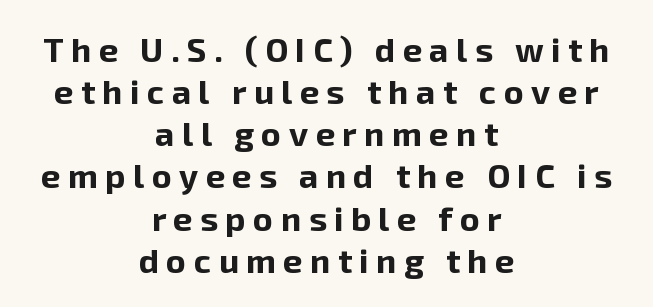
The image shows 34 px bold sans-serif type, upright; set centered, line spacing 1.24x, unusually wide letter spacing (+0.22 em), not underlined; low stroke contrast and a medium x-height.
